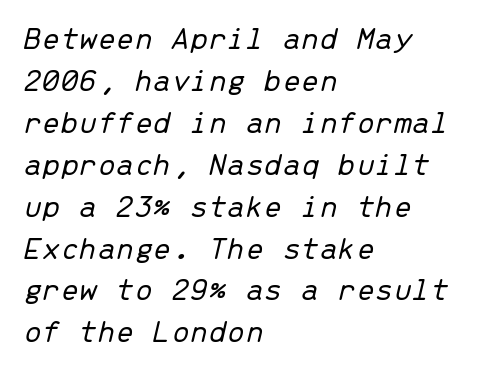
{"italic": "yes", "lean": "right", "slant_degrees": 13, "bold": "no", "weight": "light", "width": "normal", "stroke_contrast": "low", "x_height": "medium", "monospaced": "yes", "underline": "no", "align": "left", "line_spacing": "normal", "line_spacing_ratio": 1.27, "letter_spacing": "normal", "letter_spacing_em": 0.0, "glyph_px": 33}
